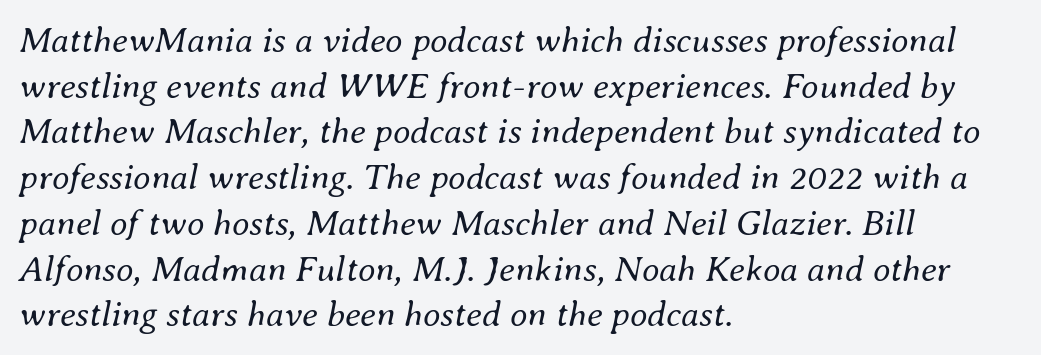
The image shows 36 px regular-weight type, italic (leaning right); set left-aligned, normal line spacing (1.27x), normal letter spacing, not underlined; medium stroke contrast and a small x-height.
